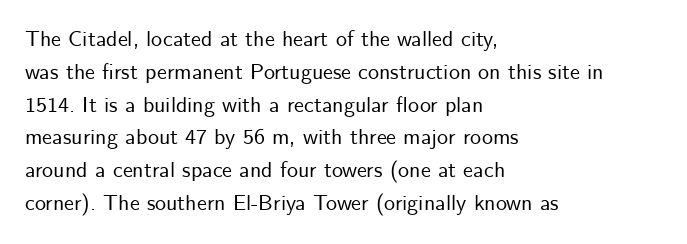
The image shows 22 px text type, upright; set left-aligned, normal line spacing (1.49x), normal letter spacing, not underlined.
